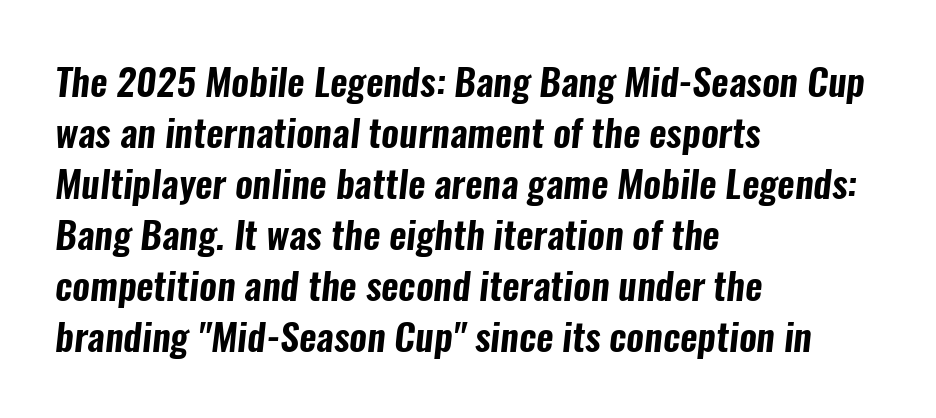
The image shows 38 px condensed sans-serif type; set left-aligned, normal line spacing (1.34x), normal letter spacing, not underlined; low stroke contrast and a medium x-height.
